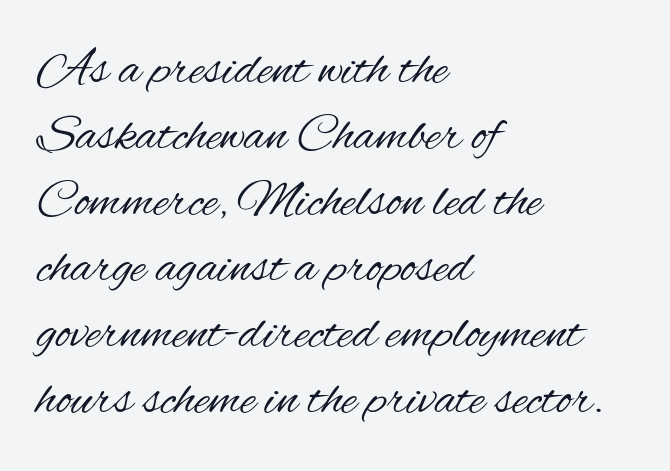
The image shows 52 px regular-weight, condensed sans-serif type; set left-aligned, normal line spacing (1.27x), normal letter spacing, not underlined; medium stroke contrast and a small x-height.
